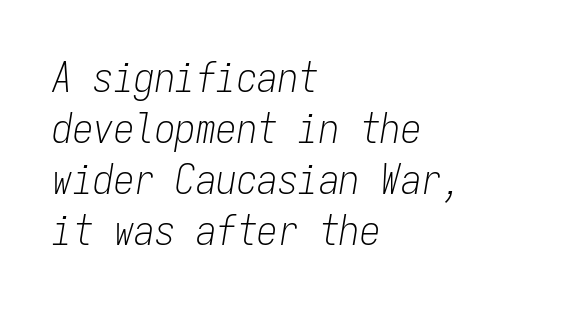
{"italic": "yes", "lean": "right", "slant_degrees": 9, "bold": "no", "weight": "light", "width": "condensed", "stroke_contrast": "low", "x_height": "medium", "monospaced": "yes", "underline": "no", "align": "left", "line_spacing_ratio": 1.24, "letter_spacing": "normal", "letter_spacing_em": 0.0, "glyph_px": 41}
